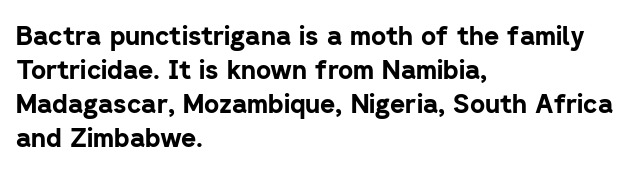
{"italic": "no", "bold": "yes", "underline": "no", "align": "left", "line_spacing": "normal", "line_spacing_ratio": 1.31, "letter_spacing": "normal", "letter_spacing_em": 0.0, "glyph_px": 26}
